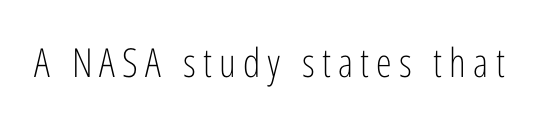
{"serif": "no", "italic": "no", "bold": "no", "weight": "light", "width": "condensed", "stroke_contrast": "low", "x_height": "medium", "monospaced": "no", "underline": "no", "glyph_px": 40}
